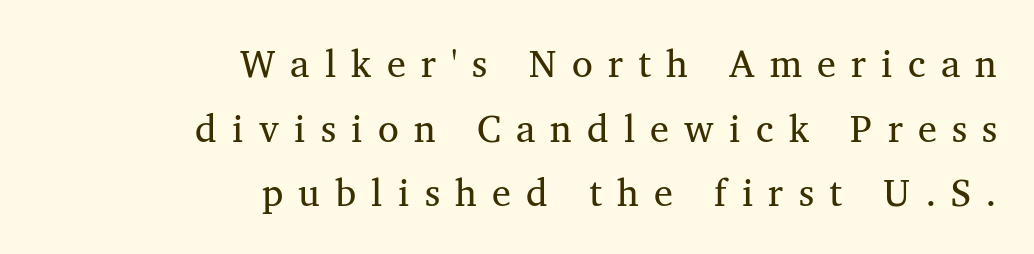
The image shows 38 px regular-weight serif type, upright; set right-aligned, normal line spacing (1.7x), unusually wide letter spacing (+0.4 em), not underlined; medium stroke contrast and a medium x-height.
